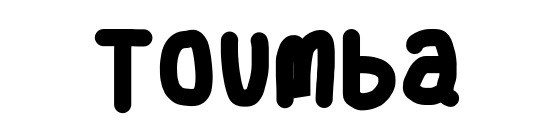
The image shows 77 px heavy, condensed sans-serif type; set centered, normal letter spacing, not underlined; low stroke contrast and a large x-height.
